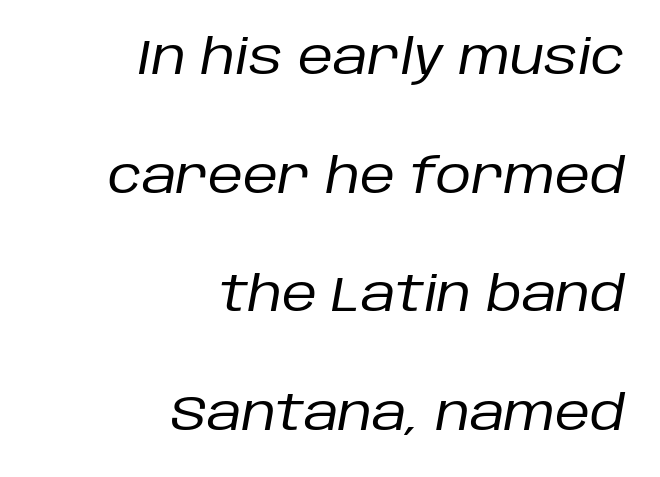
A typesetter would call this proportional, since set widths differ per character. Check the space under the baseline: it is left empty. Vertically, the passage feels expansive, rows floating well apart. Teacher's note: observe the even right margin — that is flush-right alignment. Ink coverage per letter is moderate at most. This sample uses an oblique cut, with every glyph tilted off the vertical.
